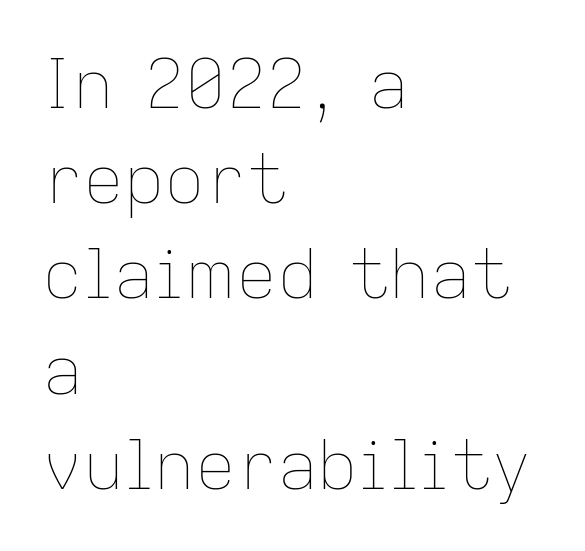
The paragraph shown leans on its left margin. Each letter keeps its own natural width here, so spacing adapts to shape. The font is comparable to plain body text, perhaps lighter. Notice how descenders clear the ascenders below comfortably — that's standard leading. When letters stand straight like this, we call the style roman or upright.
